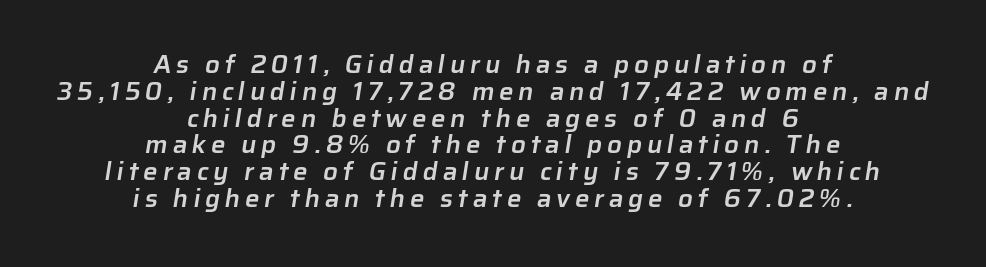
Is the type bold? Partly — it's a semibold, heavier than regular but not fully bold. Caption: multi-line text, centered on the measure. Very little white space separates one row of letters from the next. Any mark beneath the type? The region is blank.
